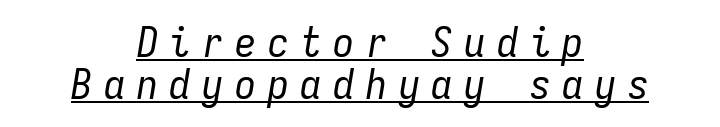
A light-to-regular cut is what we see here. What's the leading like? Squeezed, with rows nearly overlapping. Note the uniform advance width — an 'i' takes as much space as an 'm'. Posture: slanted.
